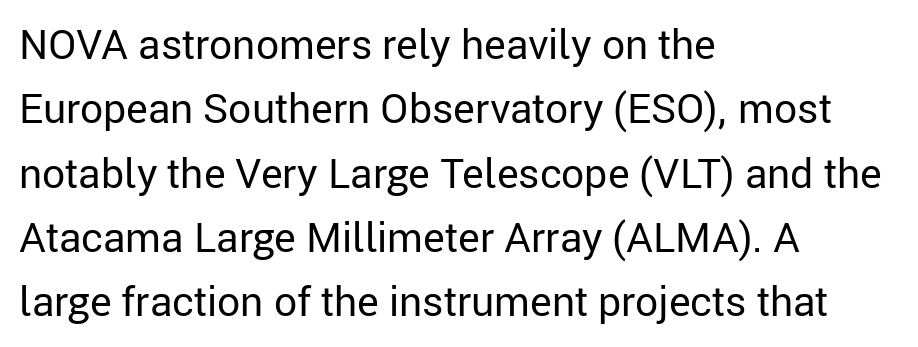
The image shows 41 px regular-weight sans-serif type, upright; set left-aligned, normal line spacing (1.57x), normal letter spacing, not underlined; low stroke contrast and a medium x-height.
